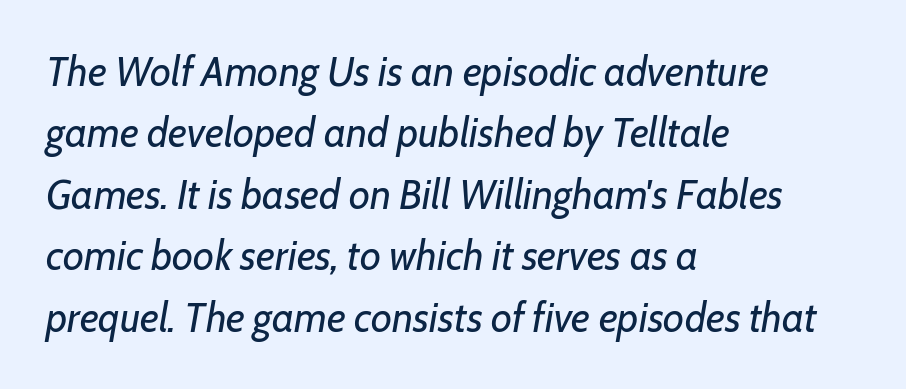
Casual observation: everything's shoved over to the left. Regular leading. The foot of each line stays bare and open. If you drew a line through each stem, it would be angled. The typesetting does not lean heavy: it is not bold.
